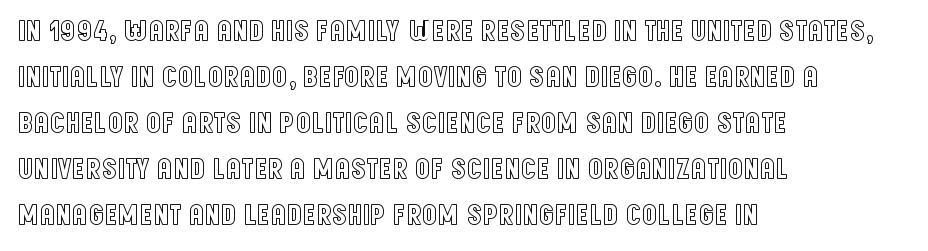
{"italic": "no", "width": "condensed", "x_height": "large", "monospaced": "no", "underline": "no", "align": "left", "line_spacing": "normal", "line_spacing_ratio": 1.53, "letter_spacing": "normal", "letter_spacing_em": 0.0, "glyph_px": 30}
